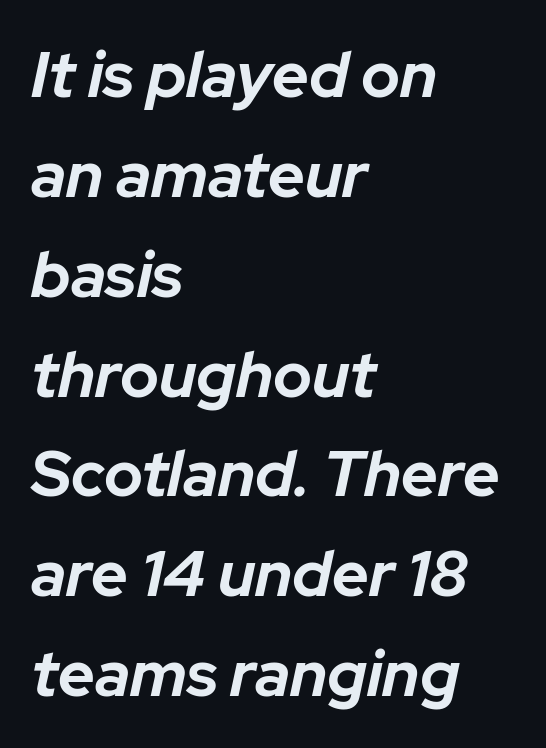
The image shows 64 px bold type, italic (leaning right); set left-aligned, normal line spacing (1.56x), normal letter spacing, not underlined; low stroke contrast and a medium x-height.
